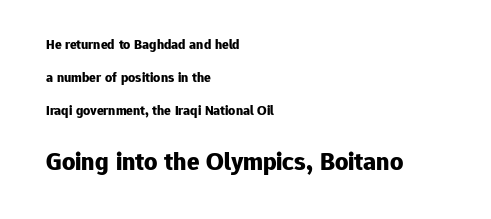
{"italic": "no", "bold": "yes", "underline": "no", "align": "left", "line_spacing": "loose", "line_spacing_ratio": 2.35, "letter_spacing": "normal", "letter_spacing_em": 0.0, "larger_block": "second", "size_ratio": 1.86, "glyph_px": 26}
